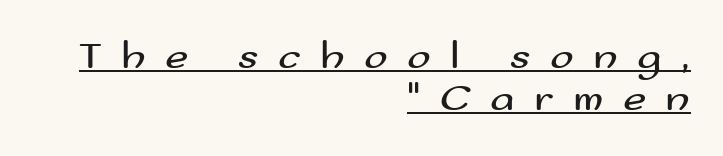
Posture: vertical. Reading down the column, the eye jumps only a short way to each next line. Like a heading marked for emphasis, these lines bear an underscore. Line ends are locked; line starts wander.
